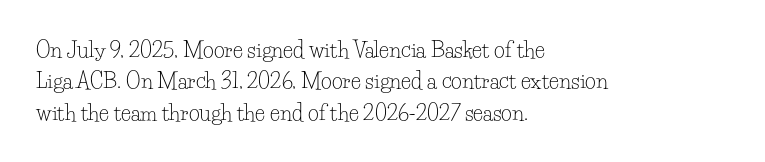
Each row of text sits above clean, open space. Italic? Not at all — the glyphs are vertical. Typeset ragged right — the left edge is the straight one. Each word holds together tightly as a unit, with standard inter-letter gaps. Interline gaps are of average width in this sample.
